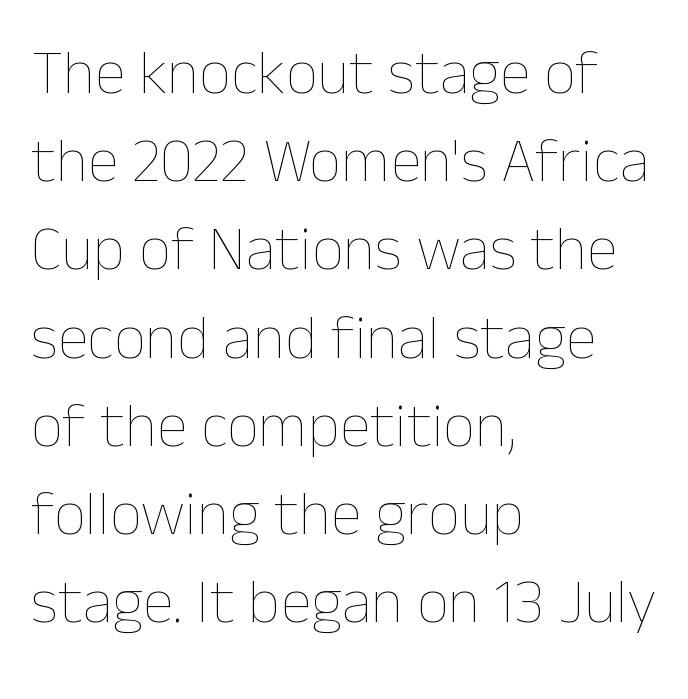
{"italic": "no", "bold": "no", "weight": "thin", "width": "normal", "stroke_contrast": "low", "x_height": "medium", "monospaced": "no", "underline": "no", "align": "left", "line_spacing": "normal", "line_spacing_ratio": 1.4, "letter_spacing": "normal", "letter_spacing_em": 0.0, "glyph_px": 63}
